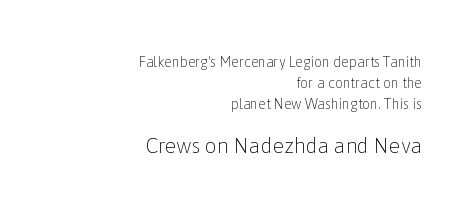
Inter-character spacing is left at the font's built-in metrics. Visually the block forms a straight wall on the right and a jagged coastline on the left. Tall strokes in this sample are plumb rather than angled. Normally led — the rows are evenly, conventionally spaced.
